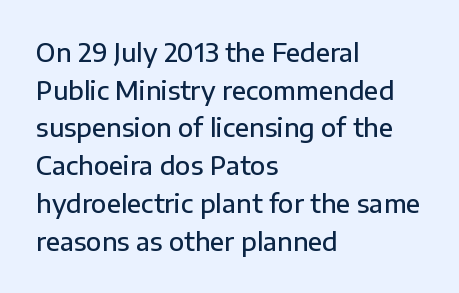
Q: Is the text bold? A: Semi-bold.
Q: Is the text italic (slanted)? A: No, it is upright.
Q: Is the text underlined? A: No.
Q: How is the paragraph aligned? A: Left-aligned.
Q: Is the spacing between letters normal or unusually wide? A: Normal.
Q: Is the spacing between lines tight, normal or loose? A: Normal.
